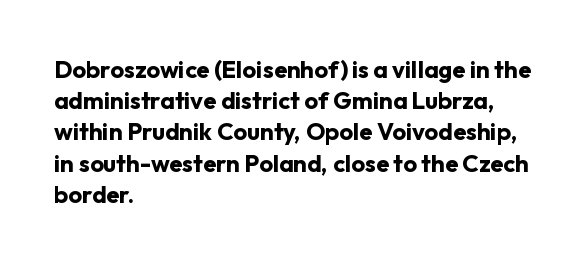
{"italic": "no", "bold": "yes", "underline": "no", "align": "left", "line_spacing": "normal", "line_spacing_ratio": 1.3, "letter_spacing": "normal", "letter_spacing_em": 0.0, "glyph_px": 24}
